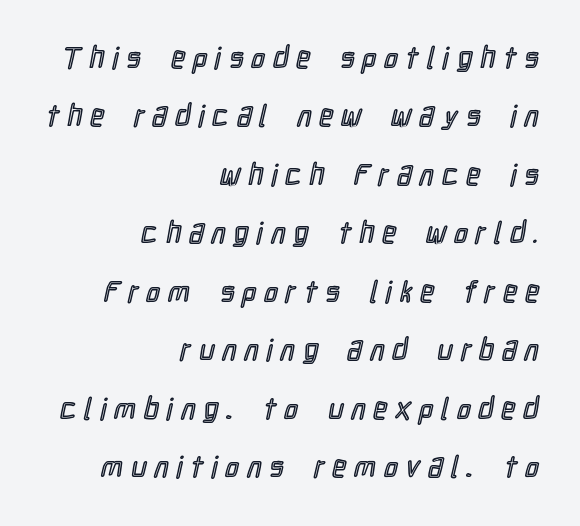
Q: Is the text italic (slanted)? A: Yes.
Q: Is the text underlined? A: No.
Q: How is the paragraph aligned? A: Right-aligned.
Q: Is the spacing between letters normal or unusually wide? A: Unusually wide.
Q: Is the spacing between lines tight, normal or loose? A: Loose.
Q: Width (condensed, normal, or wide)? A: Condensed.
Q: x-height? A: Medium.
Q: Monospaced? A: No.
